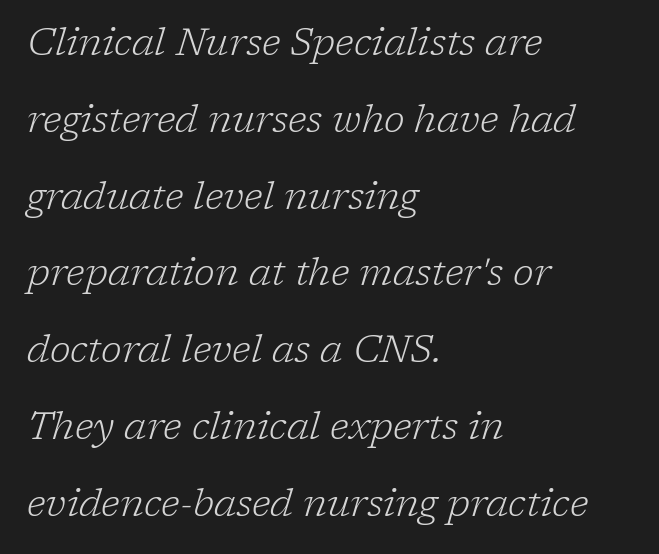
Honestly, the letter spacing is just normal — you wouldn't notice it. The letters advance in unequal steps, a hallmark of proportional type. If you drew a ruler down the left edge, every line would touch it. A great deal of white space separates one row of letters from the next.
